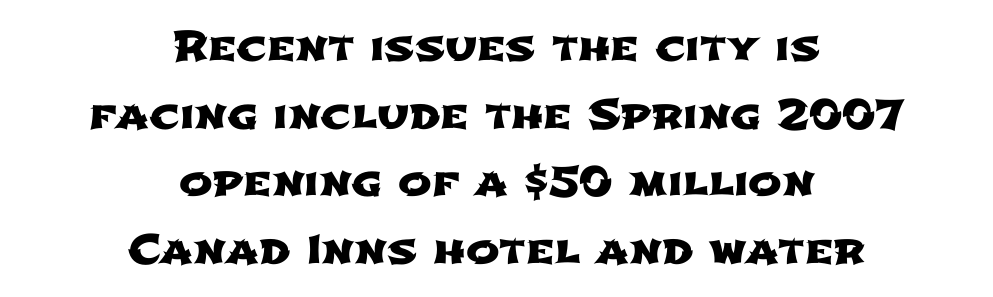
Q: Is the typeface a serif or a sans-serif typeface? A: Sans-serif.
Q: Is the text underlined? A: No.
Q: How is the paragraph aligned? A: Centered.
Q: Is the spacing between letters normal or unusually wide? A: Normal.
Q: Is the spacing between lines tight, normal or loose? A: Normal.
Q: Width (condensed, normal, or wide)? A: Wide.
Q: Stroke contrast? A: Low.
Q: x-height? A: Medium.
Q: Monospaced? A: No.
